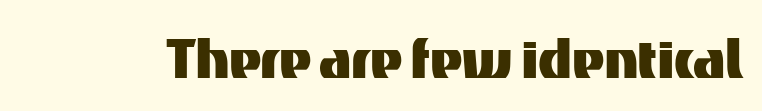
Q: Is the text italic (slanted)? A: No, it is upright.
Q: Is the typeface a serif or a sans-serif typeface? A: Sans-serif.
Q: Is the text underlined? A: No.
Q: Is the spacing between letters normal or unusually wide? A: Normal.
Q: Width (condensed, normal, or wide)? A: Normal.
Q: Stroke contrast? A: Medium.
Q: x-height? A: Medium.
Q: Monospaced? A: No.
